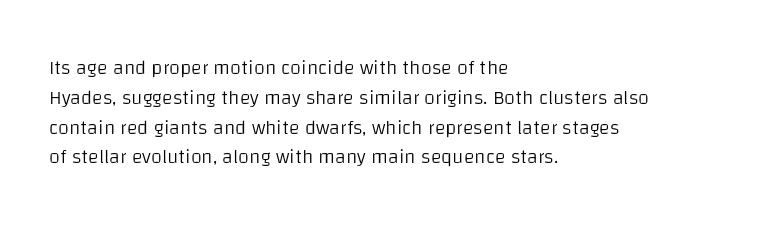
Rule under the text: the space is simply empty. Upright lettering throughout. This rendering leaves character spacing at its baseline value. If you drew a ruler down the left edge, every line would touch it. Is there much room between lines? A standard amount, neither cramped nor airy. This reads as an unemphasized weight, regular at the heaviest.
